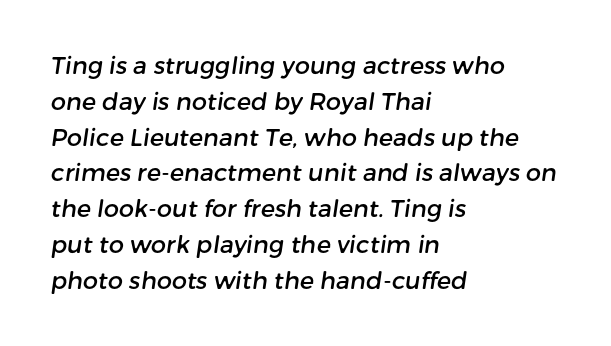
The image shows 24 px text type; set left-aligned, normal line spacing (1.49x), normal letter spacing, not underlined.
